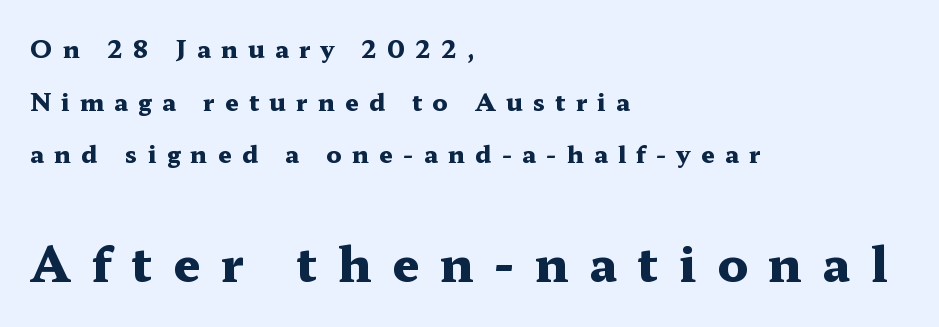
{"serif": "yes", "italic": "no", "bold": "yes", "weight": "heavy", "width": "wide", "stroke_contrast": "medium", "x_height": "medium", "monospaced": "no", "underline": "no", "align": "left", "line_spacing": "loose", "line_spacing_ratio": 2.19, "letter_spacing": "wide", "letter_spacing_em": 0.43, "larger_block": "second", "size_ratio": 2.0, "glyph_px": 48}
